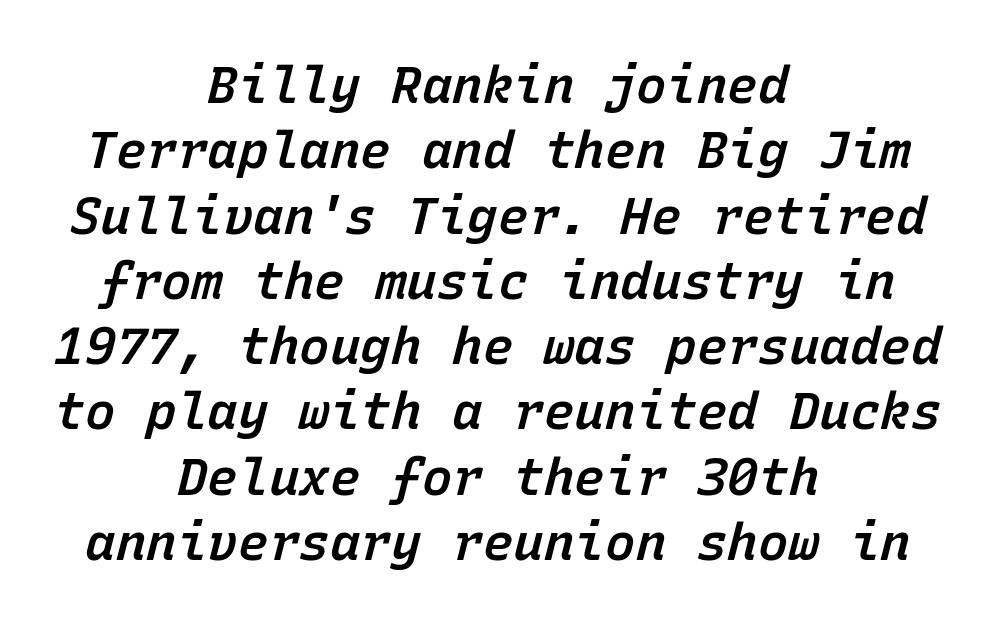
{"italic": "yes", "lean": "right", "slant_degrees": 15, "bold": "semi", "weight": "semibold", "width": "normal", "stroke_contrast": "low", "x_height": "medium", "monospaced": "yes", "underline": "no", "align": "center", "line_spacing": "normal", "line_spacing_ratio": 1.28, "letter_spacing": "normal", "letter_spacing_em": 0.0, "glyph_px": 51}
